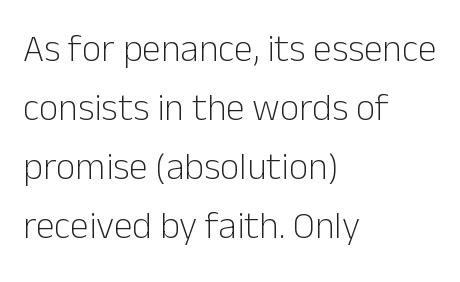
The image shows 38 px light sans-serif type, upright; set left-aligned, normal line spacing (1.55x), normal letter spacing, not underlined; low stroke contrast and a medium x-height.
